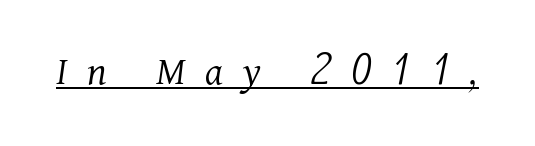
Q: Is the text bold? A: No.
Q: Is the text italic (slanted)? A: Yes, it leans right by about 11 degrees.
Q: Is the typeface a serif or a sans-serif typeface? A: Serif.
Q: Is the text underlined? A: Yes.
Q: Is the spacing between letters normal or unusually wide? A: Unusually wide.
Q: Width (condensed, normal, or wide)? A: Normal.
Q: Stroke contrast? A: Medium.
Q: x-height? A: Medium.
Q: Monospaced? A: No.
